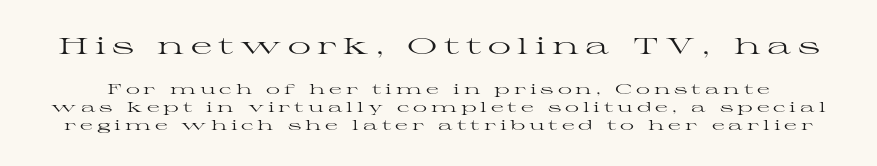
Q: Is the text bold? A: No.
Q: Is the text italic (slanted)? A: No, it is upright.
Q: Is the text underlined? A: No.
Q: Is the spacing between letters normal or unusually wide? A: Unusually wide.
Q: Is the spacing between lines tight, normal or loose? A: Normal.
Q: Which block of text is set in a larger size, the first (top) or the second (bottom)? A: The first (top) one.
